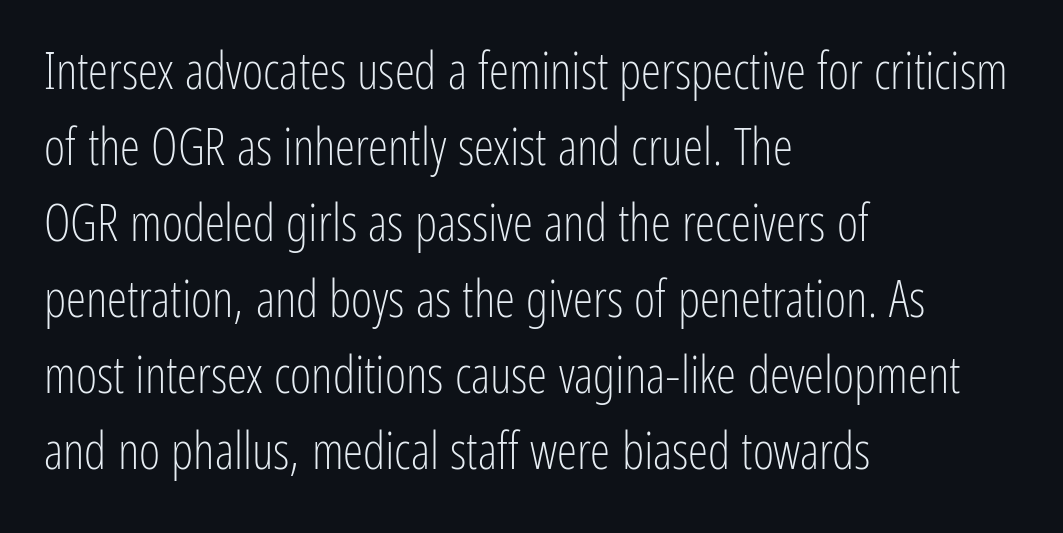
Q: Is the text bold? A: No.
Q: Is the text italic (slanted)? A: No, it is upright.
Q: Is the typeface a serif or a sans-serif typeface? A: Sans-serif.
Q: Is the text underlined? A: No.
Q: How is the paragraph aligned? A: Left-aligned.
Q: Is the spacing between letters normal or unusually wide? A: Normal.
Q: Is the spacing between lines tight, normal or loose? A: Normal.
Q: Width (condensed, normal, or wide)? A: Condensed.
Q: Stroke contrast? A: Low.
Q: x-height? A: Medium.
Q: Monospaced? A: No.
